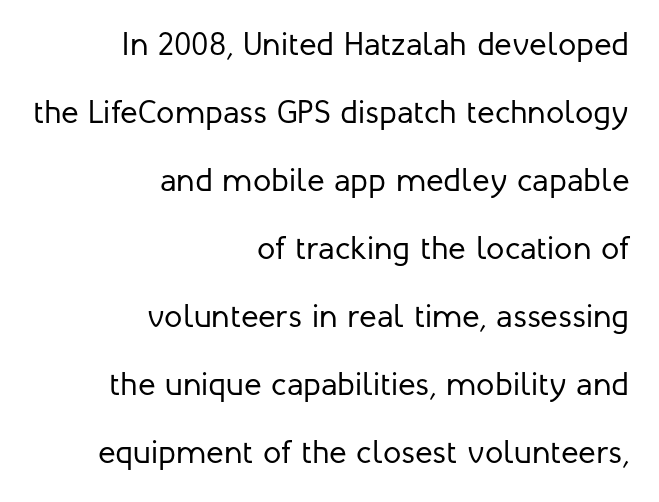
The image shows 33 px regular-weight sans-serif type, upright; set right-aligned, loose line spacing (2.06x), normal letter spacing, not underlined; low stroke contrast and a medium x-height.
